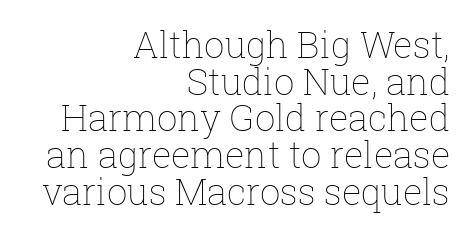
The image shows 36 px thin type, upright; set right-aligned, tight line spacing (1.02x), normal letter spacing, not underlined; low stroke contrast and a medium x-height.
